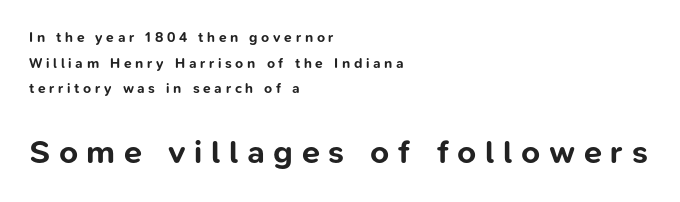
The image shows 33 px bold sans-serif type, upright; set left-aligned, line spacing 1.83x, unusually wide letter spacing (+0.26 em), not underlined; the second (bottom) block is 2.36x larger; low stroke contrast and a medium x-height.
